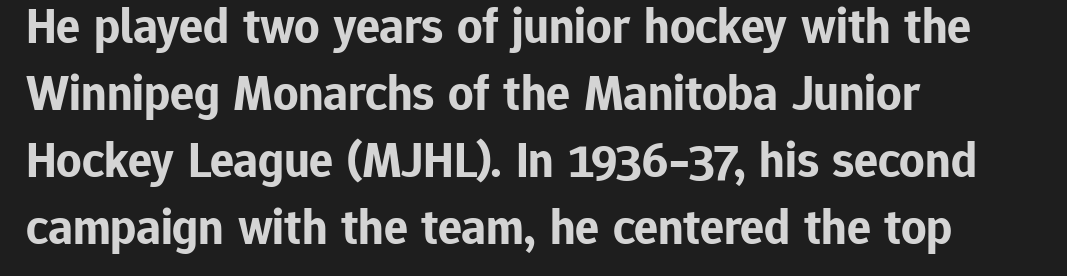
The image shows 50 px bold sans-serif type, upright; set left-aligned, normal line spacing (1.34x), normal letter spacing, not underlined; low stroke contrast and a medium x-height.
